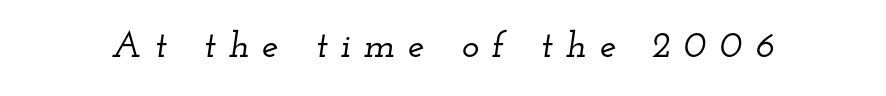
{"serif": "yes", "italic": "yes", "lean": "right", "slant_degrees": 12, "width": "wide", "stroke_contrast": "low", "x_height": "small", "monospaced": "no", "underline": "no", "letter_spacing": "wide", "letter_spacing_em": 0.35, "glyph_px": 37}
